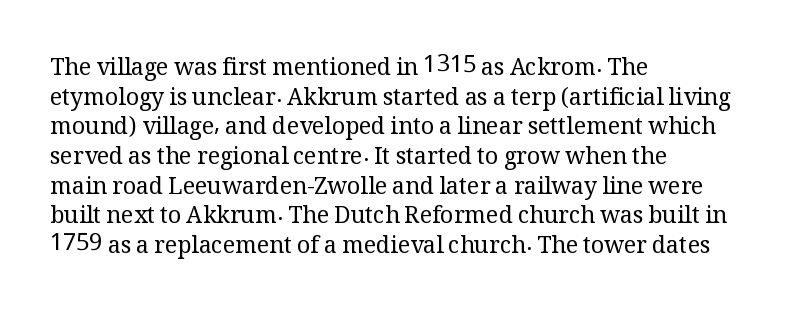
Q: Is the text bold? A: No.
Q: Is the text italic (slanted)? A: No, it is upright.
Q: Is the text underlined? A: No.
Q: How is the paragraph aligned? A: Left-aligned.
Q: Is the spacing between letters normal or unusually wide? A: Normal.
Q: Is the spacing between lines tight, normal or loose? A: Normal.
